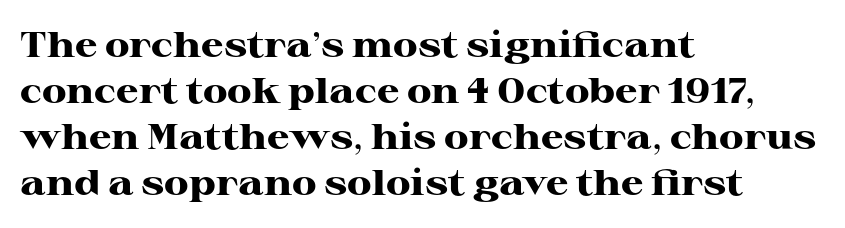
{"serif": "yes", "italic": "no", "bold": "yes", "weight": "heavy", "width": "wide", "stroke_contrast": "high", "x_height": "medium", "monospaced": "no", "underline": "no", "align": "left", "line_spacing": "normal", "line_spacing_ratio": 1.28, "letter_spacing": "normal", "letter_spacing_em": 0.0, "glyph_px": 36}
